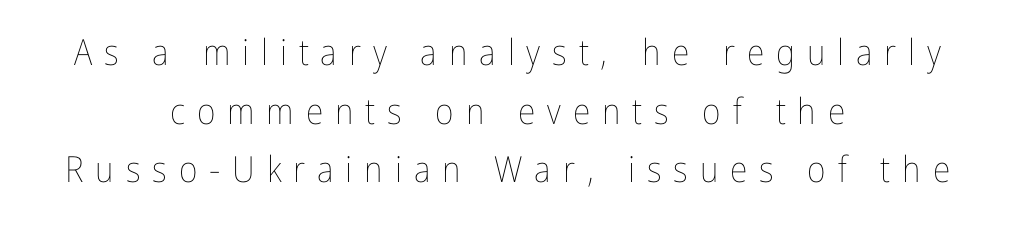
{"italic": "no", "bold": "no", "weight": "thin", "width": "condensed", "stroke_contrast": "low", "x_height": "medium", "monospaced": "no", "underline": "no", "align": "center", "line_spacing": "normal", "line_spacing_ratio": 1.63, "letter_spacing": "wide", "letter_spacing_em": 0.33, "glyph_px": 36}
